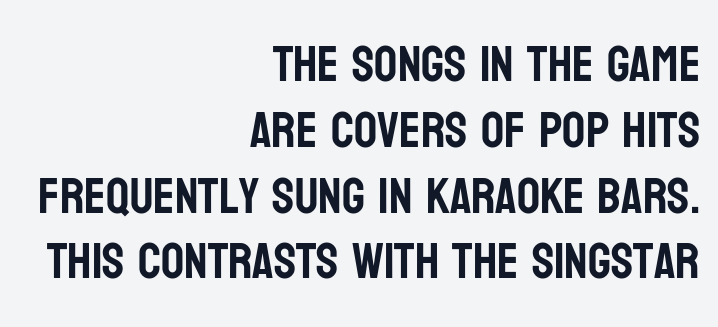
The image shows 51 px condensed sans-serif type, upright; set right-aligned, normal line spacing (1.29x), normal letter spacing, not underlined; low stroke contrast and a large x-height.
